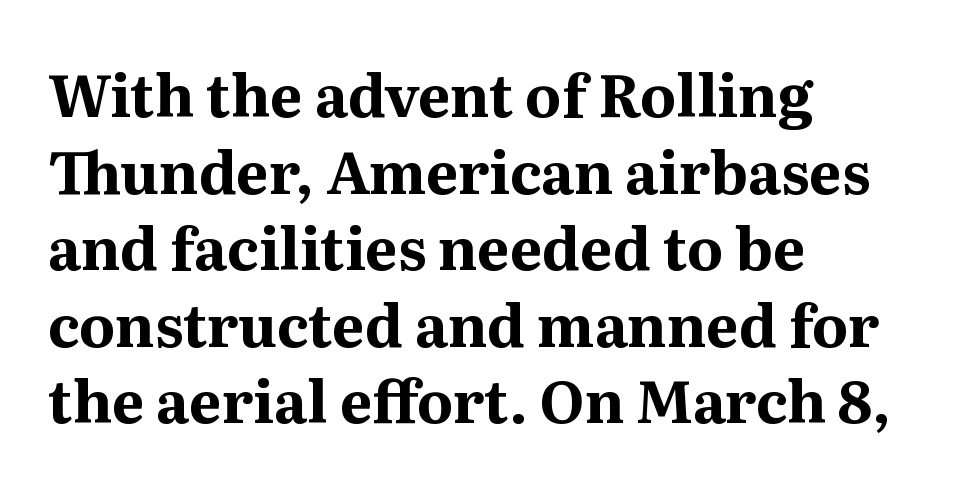
{"serif": "yes", "italic": "no", "bold": "yes", "weight": "bold", "width": "normal", "stroke_contrast": "medium", "x_height": "medium", "monospaced": "no", "underline": "no", "align": "left", "line_spacing": "normal", "line_spacing_ratio": 1.32, "letter_spacing": "normal", "letter_spacing_em": 0.0, "glyph_px": 58}
